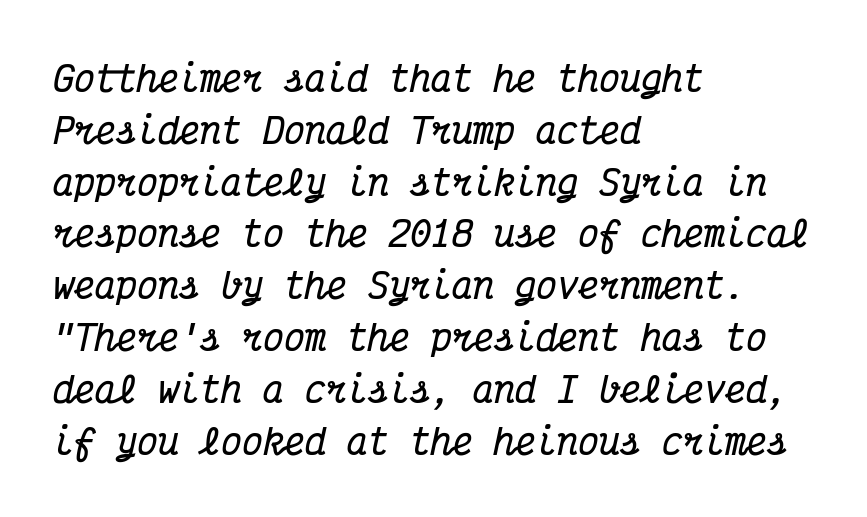
{"serif": "yes", "italic": "yes", "lean": "right", "slant_degrees": 12, "bold": "yes", "weight": "bold", "width": "condensed", "stroke_contrast": "medium", "x_height": "medium", "monospaced": "yes", "underline": "no", "align": "left", "line_spacing": "normal", "line_spacing_ratio": 1.48, "letter_spacing": "normal", "letter_spacing_em": 0.0, "glyph_px": 35}
